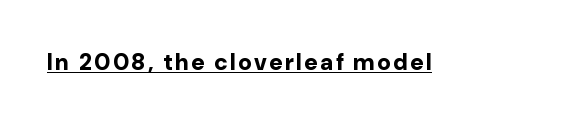
The image shows 23 px bold type, upright; set underlined.
